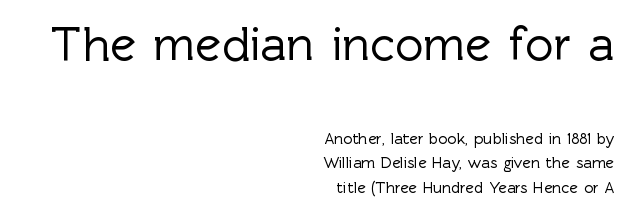
Students, observe: this is what conventionally led text looks like. If you squint, the top block still reads clearly — it's the larger of the two. Every character sits straight up, as roman type does. These lines are rendered in a variable-pitch font. This sample uses a sans-serif face. The line texture is even and compact thanks to regular tracking.
